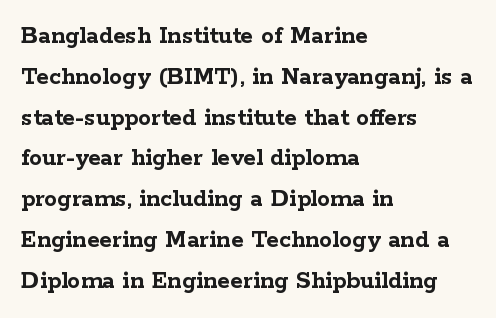
{"italic": "no", "bold": "yes", "underline": "no", "align": "left", "line_spacing": "normal", "line_spacing_ratio": 1.57, "letter_spacing": "normal", "letter_spacing_em": 0.0, "glyph_px": 26}
